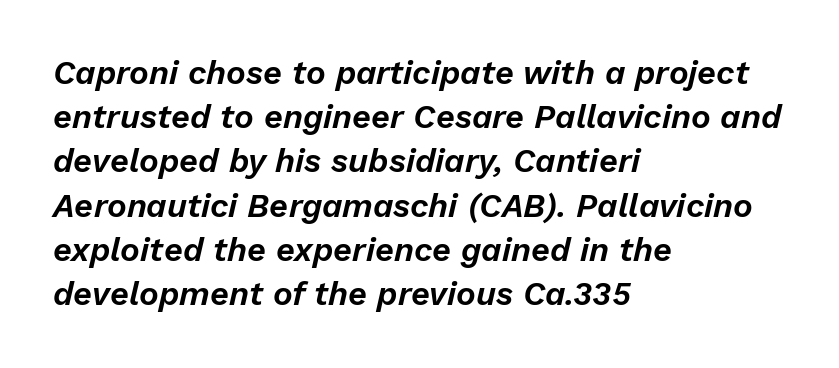
The image shows 33 px text type, italic (leaning right); set left-aligned, normal line spacing (1.34x), normal letter spacing, not underlined; low stroke contrast and a medium x-height.
